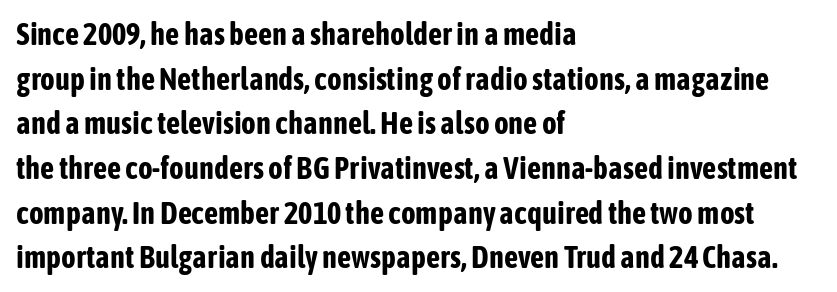
{"serif": "no", "italic": "no", "bold": "yes", "weight": "bold", "width": "condensed", "stroke_contrast": "low", "x_height": "medium", "monospaced": "no", "underline": "no", "align": "left", "line_spacing": "normal", "line_spacing_ratio": 1.44, "letter_spacing": "normal", "letter_spacing_em": 0.0, "glyph_px": 31}
